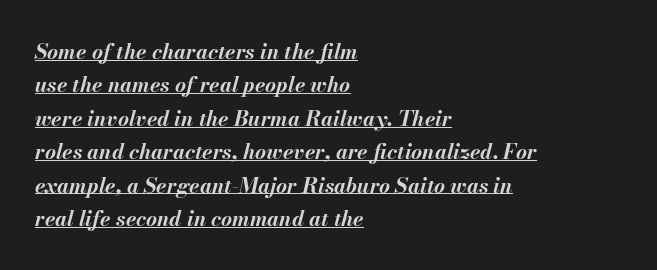
Q: Is the text bold? A: Yes.
Q: Is the text italic (slanted)? A: Yes, it leans right by about 13 degrees.
Q: Is the text underlined? A: Yes.
Q: How is the paragraph aligned? A: Left-aligned.
Q: Is the spacing between letters normal or unusually wide? A: Normal.
Q: Is the spacing between lines tight, normal or loose? A: Normal.
